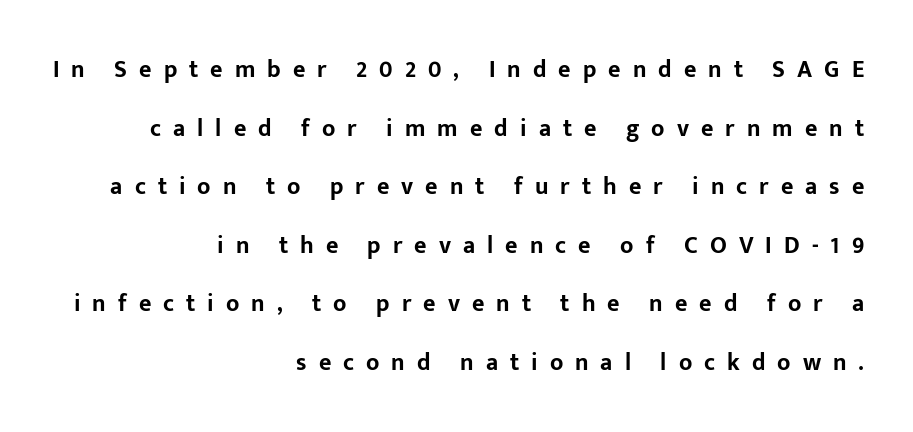
{"italic": "no", "bold": "yes", "underline": "no", "align": "right", "line_spacing": "loose", "line_spacing_ratio": 2.44, "letter_spacing": "wide", "letter_spacing_em": 0.5, "glyph_px": 24}
